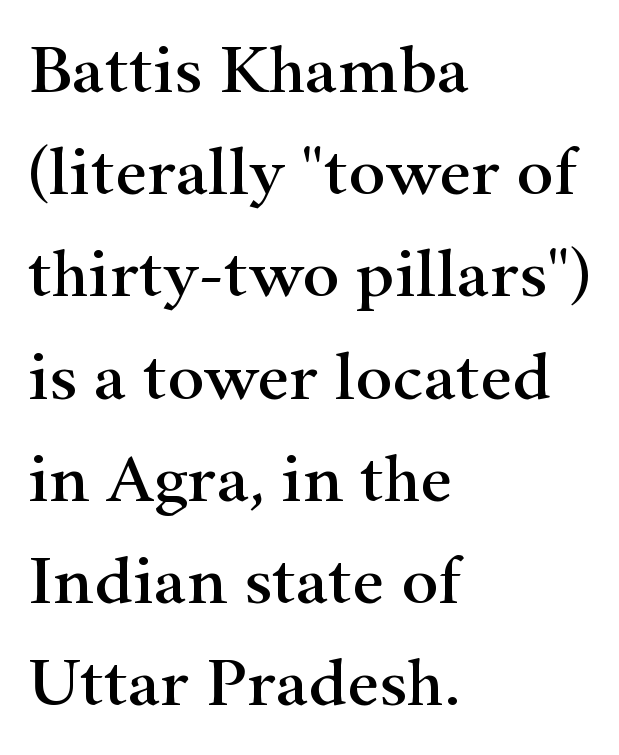
The image shows 70 px wide serif type, upright; set left-aligned, normal line spacing (1.46x), normal letter spacing, not underlined; high stroke contrast and a small x-height.
